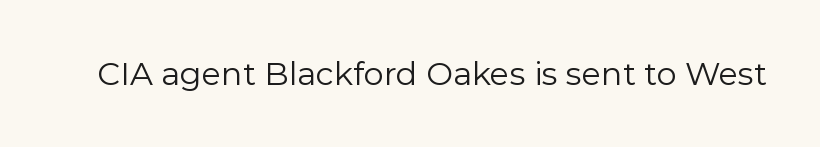
{"serif": "no", "italic": "no", "bold": "no", "weight": "regular", "width": "normal", "stroke_contrast": "low", "x_height": "medium", "monospaced": "no", "underline": "no", "letter_spacing": "normal", "letter_spacing_em": 0.0, "glyph_px": 32}
